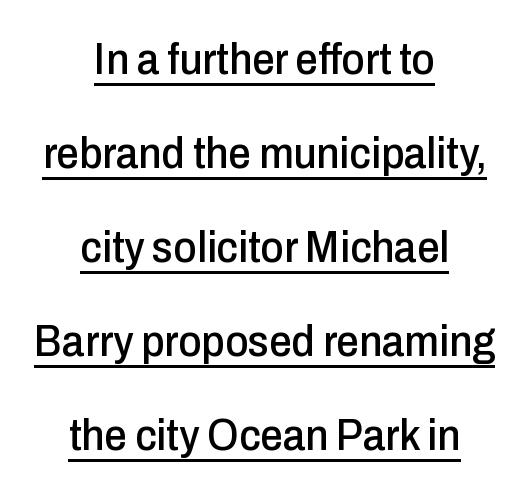
The image shows 45 px condensed sans-serif type, upright; set centered, loose line spacing (2.09x), normal letter spacing, underlined; low stroke contrast and a medium x-height.
